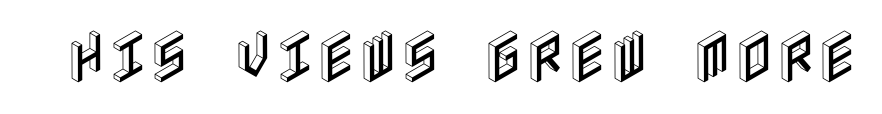
The image shows 57 px condensed type, upright; set normal letter spacing, not underlined; a large x-height.
